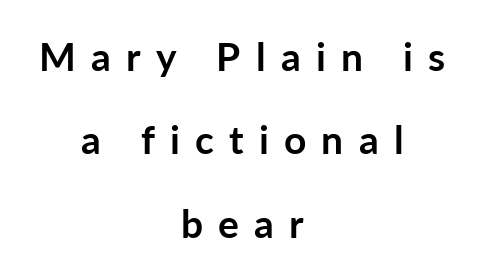
Is the block centered? Yes — each line is placed symmetrically about the middle. Unlike italic type, these characters show no tilt at all. Underlining? Definitely not there. These lines are rendered in a variable-pitch font.
